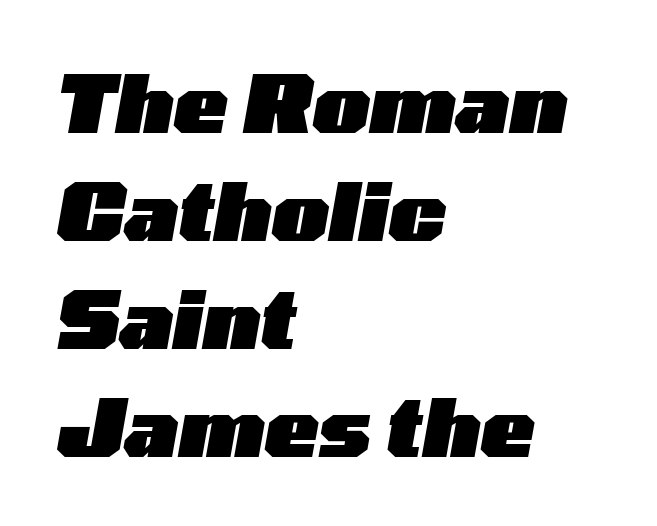
{"italic": "yes", "lean": "right", "slant_degrees": 10, "bold": "yes", "weight": "heavy", "width": "wide", "stroke_contrast": "low", "x_height": "medium", "monospaced": "no", "underline": "no", "align": "left", "line_spacing": "normal", "line_spacing_ratio": 1.35, "letter_spacing": "normal", "letter_spacing_em": 0.0, "glyph_px": 80}
